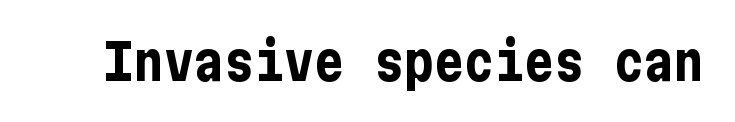
{"serif": "no", "italic": "no", "bold": "yes", "weight": "bold", "width": "condensed", "stroke_contrast": "low", "x_height": "medium", "underline": "no", "letter_spacing": "normal", "letter_spacing_em": 0.0, "glyph_px": 50}
